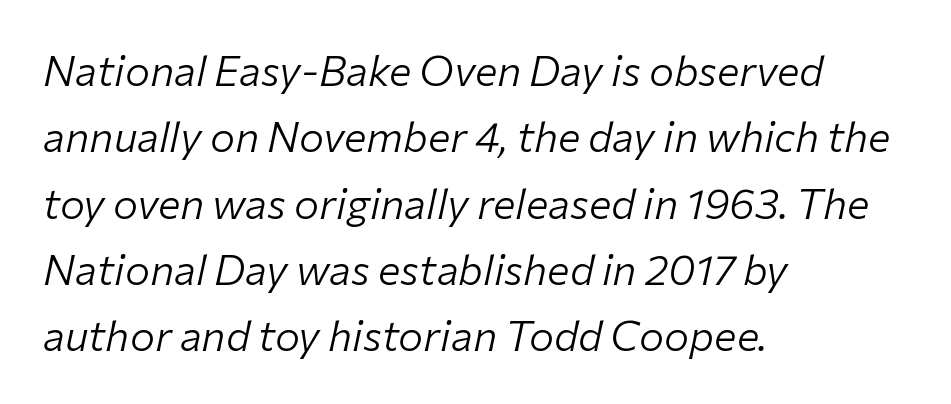
Q: Is the text bold? A: No.
Q: Is the text italic (slanted)? A: Yes, it leans right by about 12 degrees.
Q: Is the text underlined? A: No.
Q: How is the paragraph aligned? A: Left-aligned.
Q: Is the spacing between letters normal or unusually wide? A: Normal.
Q: Is the spacing between lines tight, normal or loose? A: Normal.
Q: Width (condensed, normal, or wide)? A: Normal.
Q: Stroke contrast? A: Low.
Q: x-height? A: Medium.
Q: Monospaced? A: No.
